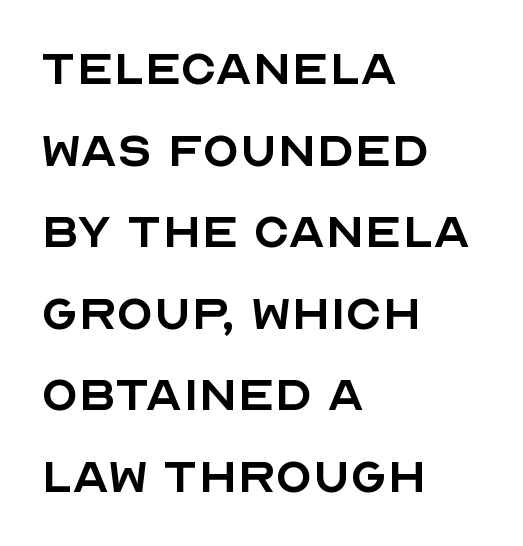
{"serif": "no", "italic": "no", "bold": "no", "weight": "regular", "width": "normal", "x_height": "large", "monospaced": "no", "underline": "no", "align": "left", "line_spacing": "normal", "line_spacing_ratio": 1.36, "letter_spacing": "normal", "letter_spacing_em": 0.0, "glyph_px": 60}
